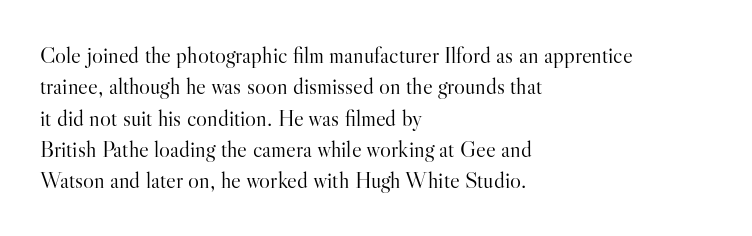
{"italic": "no", "bold": "no", "underline": "no", "align": "left", "line_spacing": "normal", "line_spacing_ratio": 1.36, "letter_spacing": "normal", "letter_spacing_em": 0.0, "glyph_px": 23}
